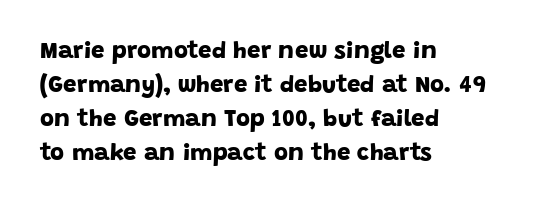
Look at the tracking — it's just the regular setting, nothing added. Weight: bold. Where is the straight margin? On the left. Successive baselines arrive at the customary interval.
